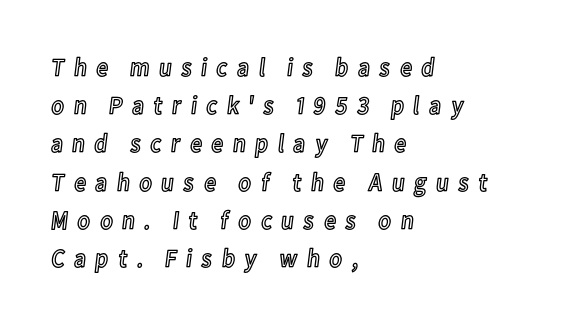
The strip under each line holds only bare page. The paragraph shown leans on its left margin. The vertical gap from one line to the next is medium.
